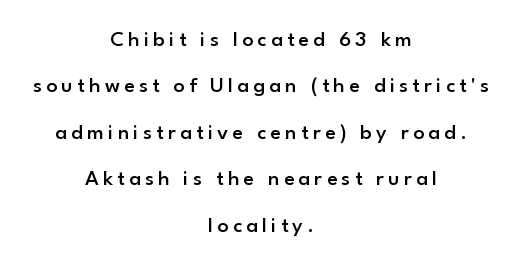
{"italic": "no", "bold": "semi", "underline": "no", "align": "center", "line_spacing": "loose", "line_spacing_ratio": 2.11, "glyph_px": 22}
